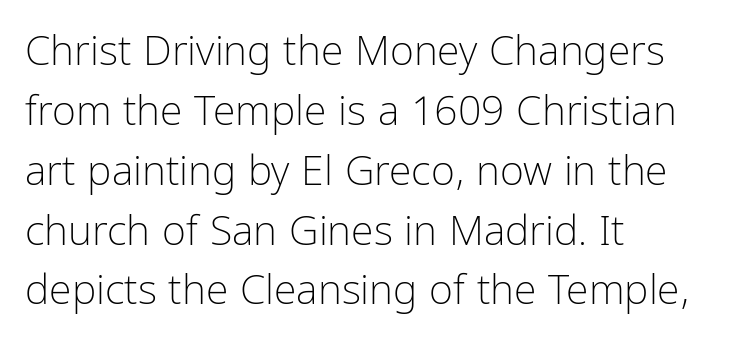
The image shows 41 px light, condensed sans-serif type, upright; set left-aligned, normal line spacing (1.46x), normal letter spacing, not underlined; low stroke contrast and a medium x-height.
